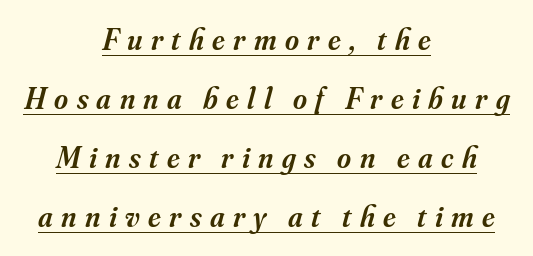
Q: Is the text bold? A: Semi-bold.
Q: Is the text italic (slanted)? A: Yes, it leans right by about 16 degrees.
Q: Is the typeface a serif or a sans-serif typeface? A: Serif.
Q: Is the text underlined? A: Yes.
Q: How is the paragraph aligned? A: Centered.
Q: Is the spacing between letters normal or unusually wide? A: Unusually wide.
Q: Is the spacing between lines tight, normal or loose? A: Loose.
Q: Width (condensed, normal, or wide)? A: Normal.
Q: Stroke contrast? A: Medium.
Q: x-height? A: Small.
Q: Monospaced? A: No.
